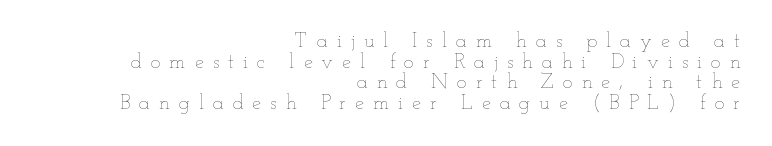
The image shows 20 px text type, upright; set right-aligned, tight line spacing (1.03x), unusually wide letter spacing (+0.46 em), not underlined.
